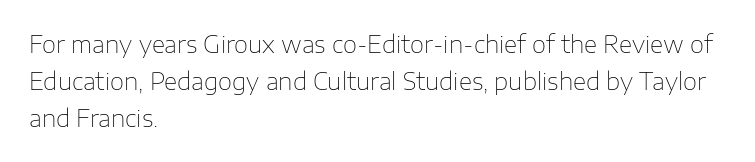
The rendering uses a moderate line-height, typical for paragraphs. The cut favours lightness, reaching ordinary text weight at its darkest. This is roman type, the default non-slanted kind. A student would call this left alignment; a typographer would say flush left, rag right. Honestly, there is no underline to notice here at all. The letterforms sit shoulder to shoulder at normal distance.
